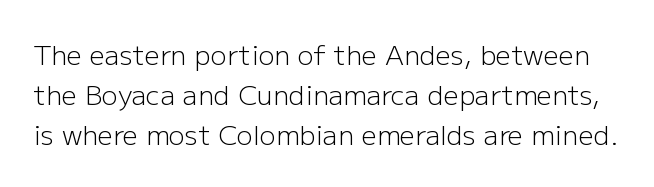
The image shows 27 px text type, upright; set normal line spacing (1.49x), normal letter spacing, not underlined.
